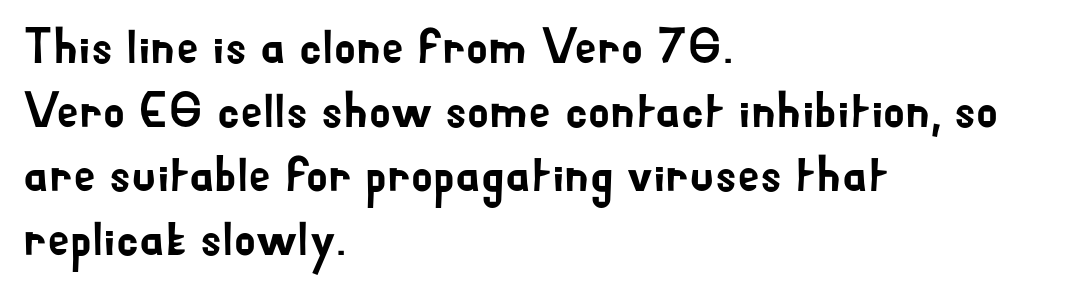
No italicization has been applied; the sample stays upright. The gap between lines stays unmarked. Letter spacing: default. The passage is arranged the way most books set body copy — flush left.
